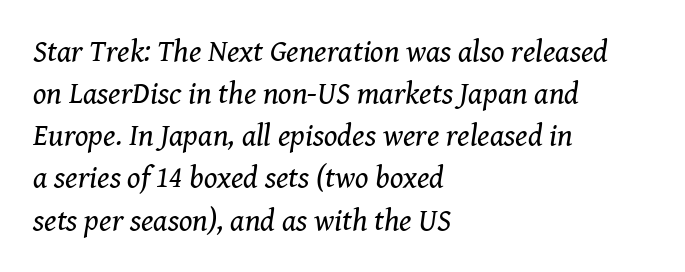
Q: Is the text bold? A: No.
Q: Is the text italic (slanted)? A: Yes, it leans right by about 8 degrees.
Q: Is the typeface a serif or a sans-serif typeface? A: Serif.
Q: Is the text underlined? A: No.
Q: How is the paragraph aligned? A: Left-aligned.
Q: Is the spacing between letters normal or unusually wide? A: Normal.
Q: Is the spacing between lines tight, normal or loose? A: Normal.
Q: Width (condensed, normal, or wide)? A: Normal.
Q: Stroke contrast? A: Medium.
Q: x-height? A: Medium.
Q: Monospaced? A: No.
